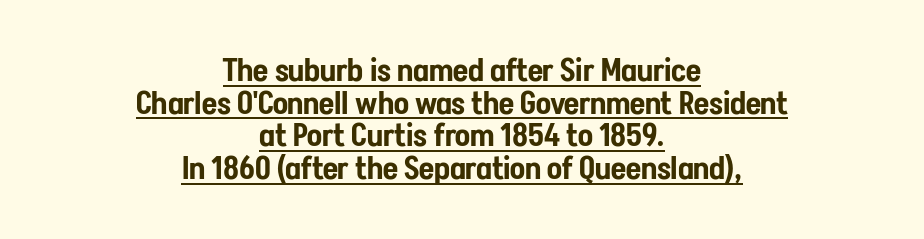
The image shows 31 px condensed sans-serif type, upright; set centered, tight line spacing (1.05x), normal letter spacing, underlined; low stroke contrast and a medium x-height.
